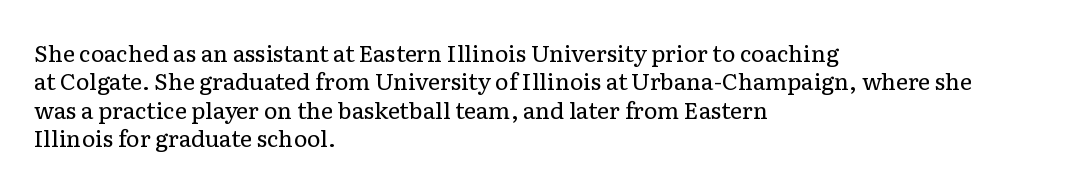
Q: Is the text bold? A: No.
Q: Is the text italic (slanted)? A: No, it is upright.
Q: Is the text underlined? A: No.
Q: How is the paragraph aligned? A: Left-aligned.
Q: Is the spacing between letters normal or unusually wide? A: Normal.
